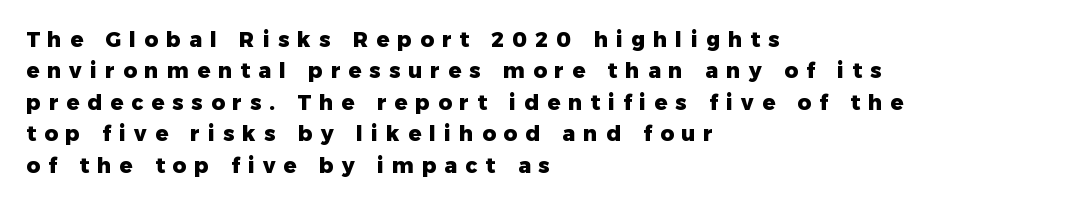
Alignment: flush left. Set as a true bold cut, around the 700 mark. Interline gaps are of average width in this sample. The tracking jumps out immediately: characters are airy and widely separated. The foot of each line stays bare and open. Every stem runs plumb, perpendicular to the baseline.
